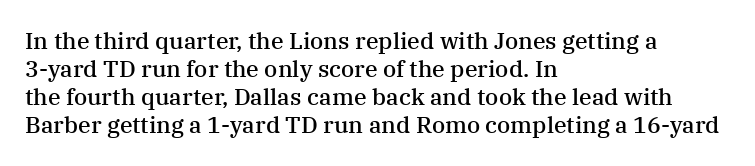
The image shows 23 px text type, upright; set left-aligned, line spacing 1.22x, normal letter spacing, not underlined.
